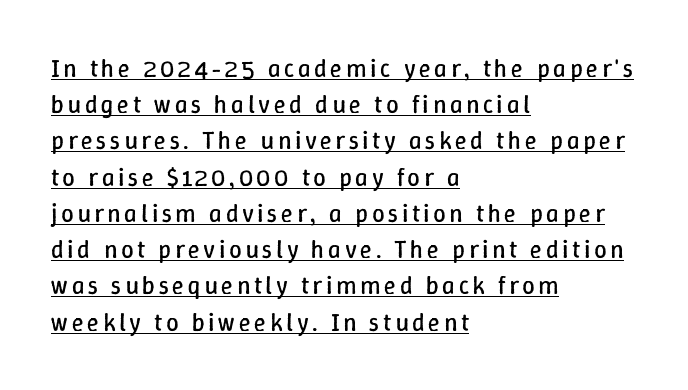
These glyphs show unthickened strokes, regular width or finer. Underlined type. One glance says typical: line gaps are just what's usual. Layout note: lines flush left. The letters stand upright; this is a roman face.
